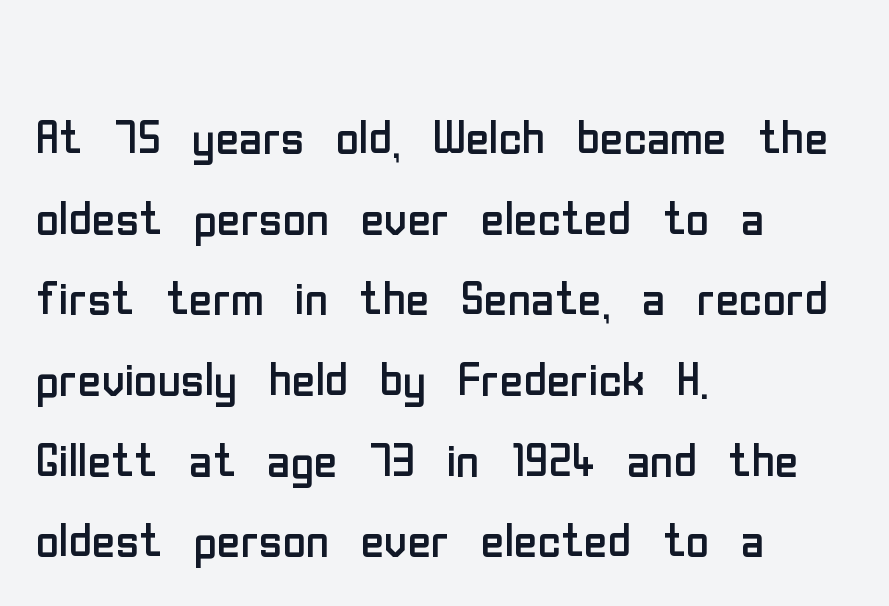
The image shows 64 px regular-weight, condensed sans-serif type, upright; set left-aligned, normal line spacing (1.26x), normal letter spacing, not underlined; low stroke contrast and a medium x-height.
